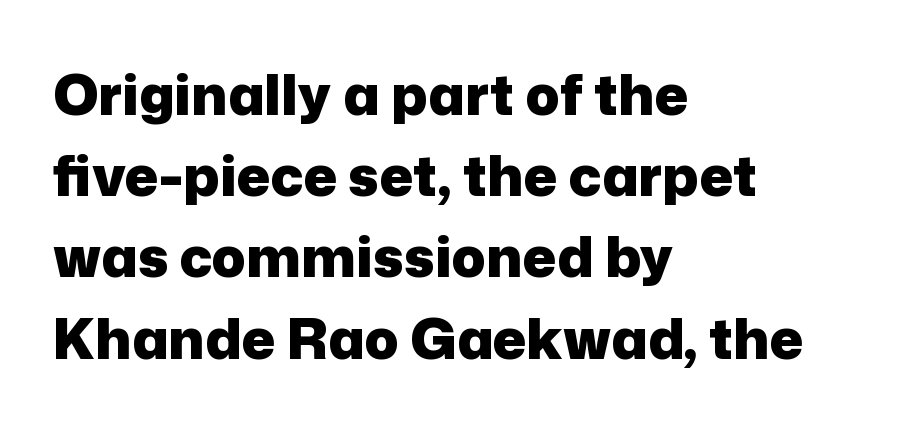
{"serif": "no", "italic": "no", "bold": "yes", "weight": "heavy", "width": "normal", "stroke_contrast": "low", "x_height": "medium", "monospaced": "no", "underline": "no", "align": "left", "line_spacing": "normal", "line_spacing_ratio": 1.45, "letter_spacing": "normal", "letter_spacing_em": 0.0, "glyph_px": 56}
